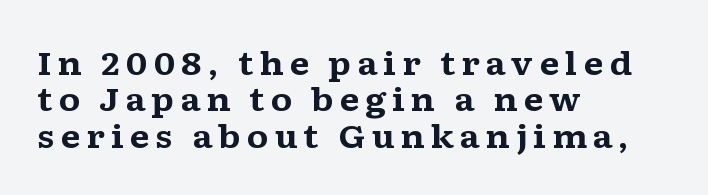
Q: Is the text bold? A: Yes.
Q: Is the text italic (slanted)? A: No, it is upright.
Q: Is the typeface a serif or a sans-serif typeface? A: Serif.
Q: Is the text underlined? A: No.
Q: How is the paragraph aligned? A: Left-aligned.
Q: Is the spacing between lines tight, normal or loose? A: Tight.
Q: Width (condensed, normal, or wide)? A: Wide.
Q: Stroke contrast? A: Medium.
Q: x-height? A: Medium.
Q: Monospaced? A: No.
